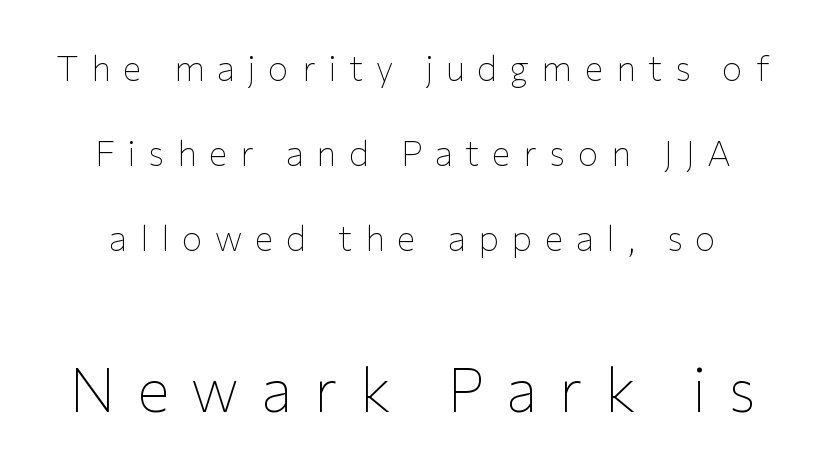
The image shows 61 px thin sans-serif type, upright; set loose line spacing (2.43x), unusually wide letter spacing (+0.36 em), not underlined; the second (bottom) block is 1.74x larger; low stroke contrast and a medium x-height.
